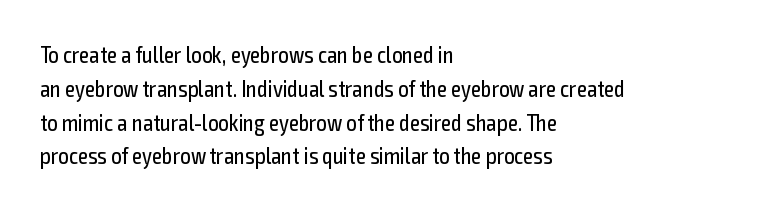
Q: Is the text bold? A: No.
Q: Is the text italic (slanted)? A: No, it is upright.
Q: Is the text underlined? A: No.
Q: How is the paragraph aligned? A: Left-aligned.
Q: Is the spacing between letters normal or unusually wide? A: Normal.
Q: Is the spacing between lines tight, normal or loose? A: Normal.
